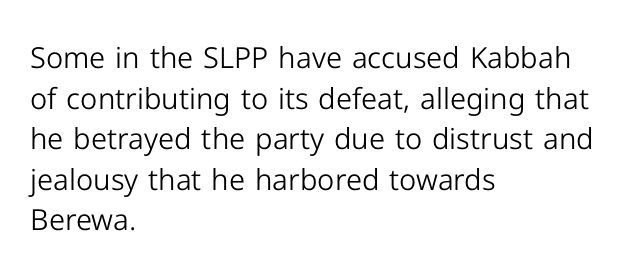
{"serif": "no", "italic": "no", "bold": "no", "weight": "light", "width": "normal", "stroke_contrast": "low", "x_height": "medium", "monospaced": "no", "underline": "no", "align": "left", "line_spacing": "normal", "line_spacing_ratio": 1.4, "letter_spacing": "normal", "letter_spacing_em": 0.0, "glyph_px": 29}
